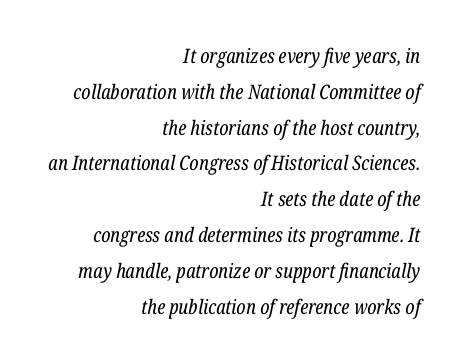
Weight class: somewhere from thin through regular. Tall strokes in this sample are angled rather than plumb. Descenders are the only things crossing below the line. Look at the tracking — it's just the regular setting, nothing added.
